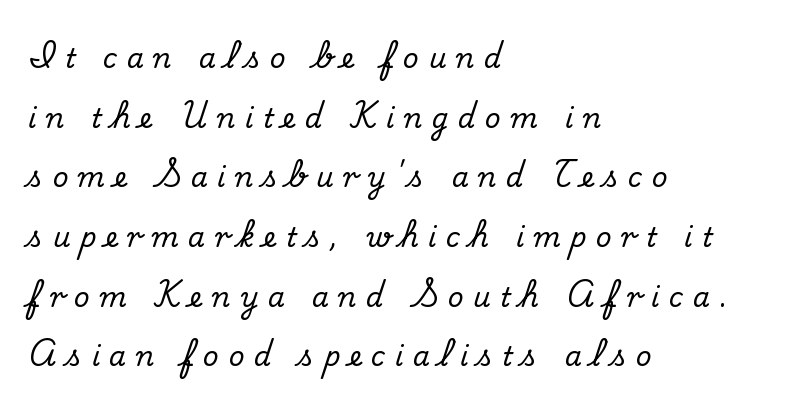
Q: Is the text italic (slanted)? A: Yes.
Q: Is the text underlined? A: No.
Q: How is the paragraph aligned? A: Left-aligned.
Q: Is the spacing between letters normal or unusually wide? A: Unusually wide.
Q: Is the spacing between lines tight, normal or loose? A: Loose.
